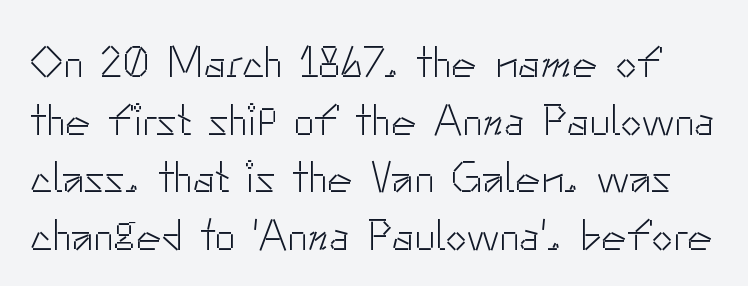
{"serif": "no", "italic": "no", "bold": "no", "weight": "light", "width": "normal", "stroke_contrast": "low", "x_height": "small", "monospaced": "no", "underline": "no", "line_spacing": "normal", "line_spacing_ratio": 1.34, "letter_spacing": "normal", "letter_spacing_em": 0.0, "glyph_px": 43}
